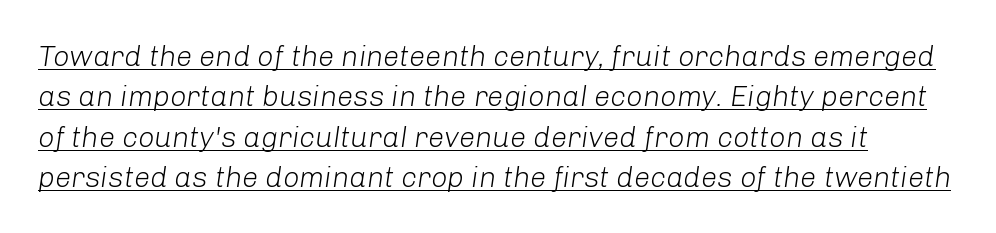
The image shows 29 px light type, italic (leaning right); set normal line spacing (1.39x), normal letter spacing, underlined; low stroke contrast and a medium x-height.
